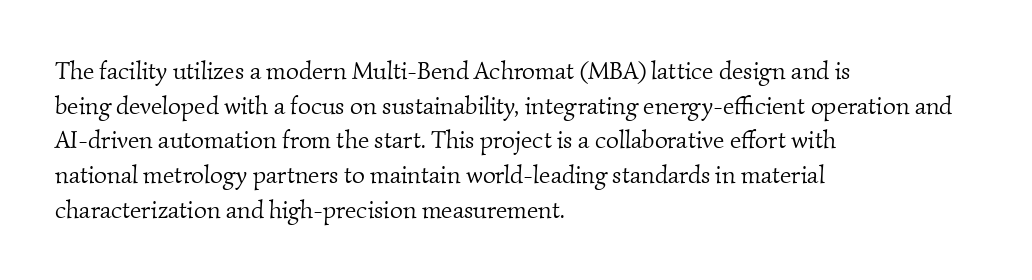
Q: Is the text bold? A: No.
Q: Is the text underlined? A: No.
Q: How is the paragraph aligned? A: Left-aligned.
Q: Is the spacing between letters normal or unusually wide? A: Normal.
Q: Is the spacing between lines tight, normal or loose? A: Normal.
